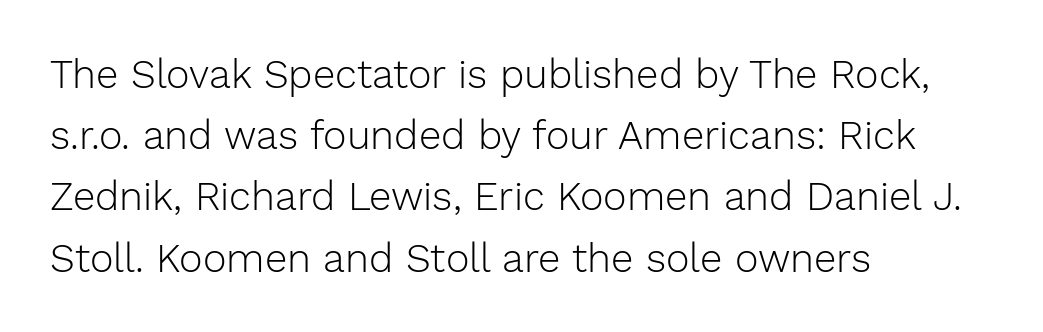
Q: Is the text bold? A: No.
Q: Is the text italic (slanted)? A: No, it is upright.
Q: Is the typeface a serif or a sans-serif typeface? A: Sans-serif.
Q: Is the text underlined? A: No.
Q: How is the paragraph aligned? A: Left-aligned.
Q: Is the spacing between letters normal or unusually wide? A: Normal.
Q: Is the spacing between lines tight, normal or loose? A: Normal.
Q: Width (condensed, normal, or wide)? A: Normal.
Q: Stroke contrast? A: Low.
Q: x-height? A: Medium.
Q: Monospaced? A: No.
